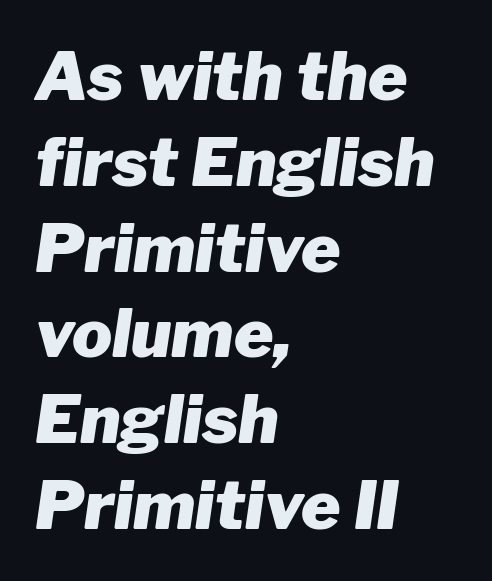
The image shows 67 px heavy type, italic (leaning right); set left-aligned, normal line spacing (1.28x), normal letter spacing, not underlined; low stroke contrast and a medium x-height.
